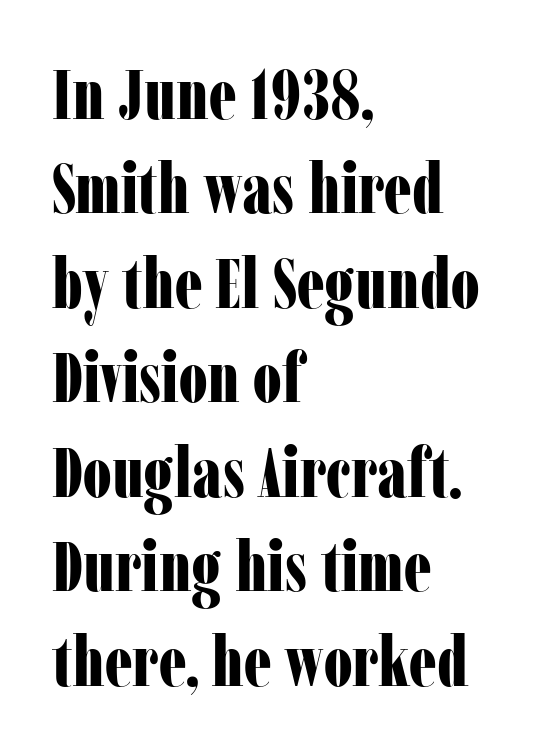
{"serif": "yes", "italic": "no", "bold": "yes", "weight": "bold", "width": "condensed", "stroke_contrast": "low", "x_height": "medium", "monospaced": "no", "underline": "no", "align": "left", "line_spacing": "normal", "line_spacing_ratio": 1.35, "letter_spacing": "normal", "letter_spacing_em": 0.0, "glyph_px": 70}
